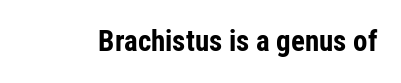
Q: Is the text bold? A: Yes.
Q: Is the text italic (slanted)? A: No, it is upright.
Q: Is the typeface a serif or a sans-serif typeface? A: Sans-serif.
Q: Is the text underlined? A: No.
Q: Is the spacing between letters normal or unusually wide? A: Normal.
Q: Width (condensed, normal, or wide)? A: Condensed.
Q: Stroke contrast? A: Low.
Q: x-height? A: Medium.
Q: Monospaced? A: No.
